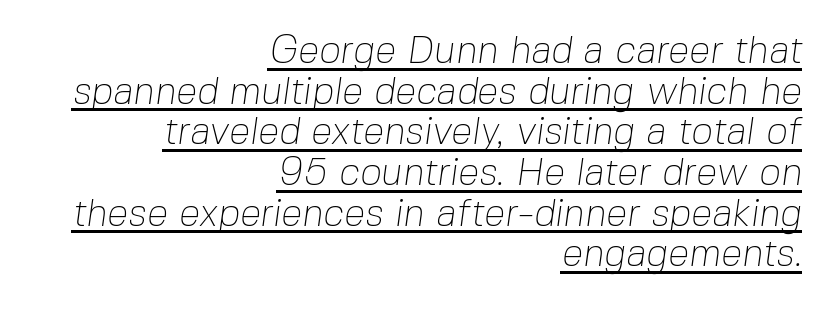
Q: Is the text bold? A: No.
Q: Is the typeface a serif or a sans-serif typeface? A: Sans-serif.
Q: Is the text underlined? A: Yes.
Q: How is the paragraph aligned? A: Right-aligned.
Q: Is the spacing between letters normal or unusually wide? A: Normal.
Q: Is the spacing between lines tight, normal or loose? A: Tight.
Q: Width (condensed, normal, or wide)? A: Normal.
Q: Stroke contrast? A: Low.
Q: x-height? A: Medium.
Q: Monospaced? A: No.
